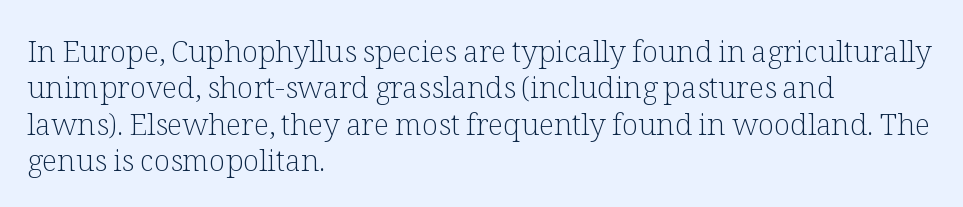
{"serif": "yes", "italic": "no", "bold": "no", "weight": "light", "width": "normal", "stroke_contrast": "low", "x_height": "medium", "monospaced": "no", "underline": "no", "align": "left", "line_spacing_ratio": 1.21, "letter_spacing": "normal", "letter_spacing_em": 0.0, "glyph_px": 30}
